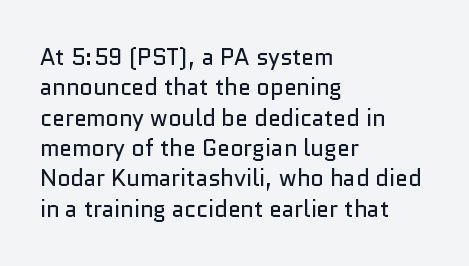
The image shows 23 px text type, upright; set left-aligned, normal line spacing (1.32x), normal letter spacing, not underlined.
